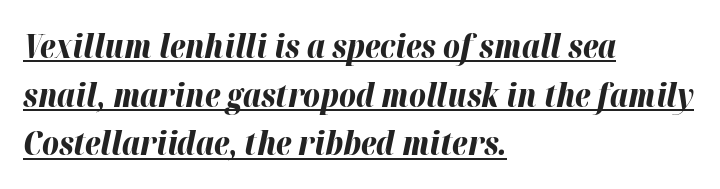
Q: Is the text bold? A: Yes.
Q: Is the text italic (slanted)? A: Yes, it leans right by about 12 degrees.
Q: Is the text underlined? A: Yes.
Q: How is the paragraph aligned? A: Left-aligned.
Q: Is the spacing between letters normal or unusually wide? A: Normal.
Q: Is the spacing between lines tight, normal or loose? A: Normal.
Q: Width (condensed, normal, or wide)? A: Normal.
Q: Stroke contrast? A: High.
Q: x-height? A: Medium.
Q: Monospaced? A: No.
